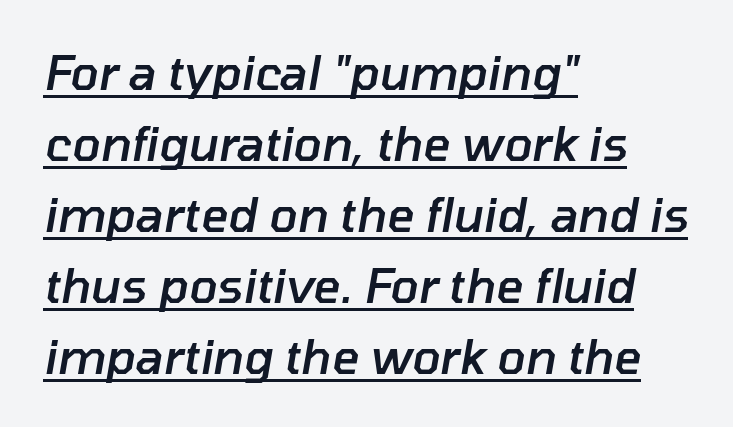
{"italic": "yes", "lean": "right", "slant_degrees": 10, "bold": "semi", "weight": "semibold", "width": "normal", "stroke_contrast": "low", "x_height": "medium", "monospaced": "no", "underline": "yes", "align": "left", "line_spacing": "normal", "line_spacing_ratio": 1.51, "letter_spacing": "normal", "letter_spacing_em": 0.0, "glyph_px": 47}
